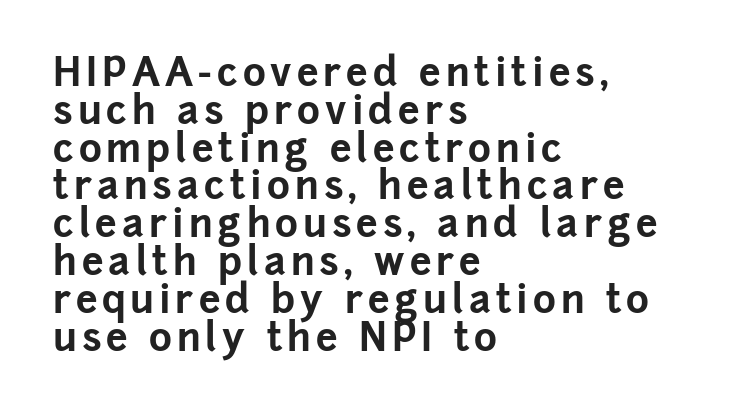
{"serif": "no", "italic": "no", "bold": "yes", "weight": "bold", "width": "normal", "stroke_contrast": "low", "x_height": "medium", "monospaced": "no", "underline": "no", "align": "left", "line_spacing": "tight", "line_spacing_ratio": 0.97, "glyph_px": 39}
